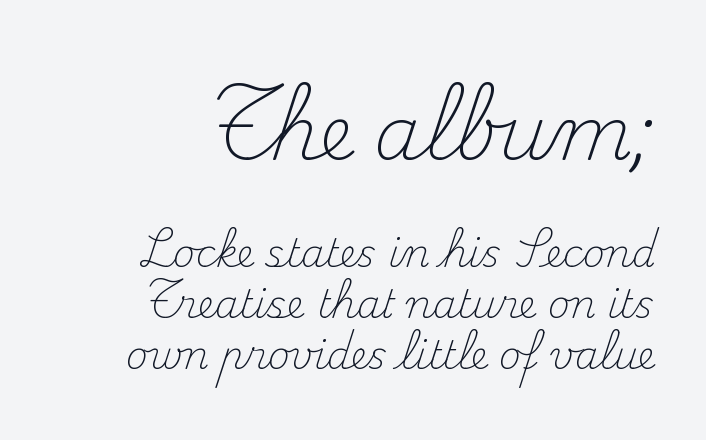
The image shows 75 px light serif type; set normal line spacing (1.34x), normal letter spacing, not underlined; the first (top) block is 1.97x larger; medium stroke contrast and a small x-height.
